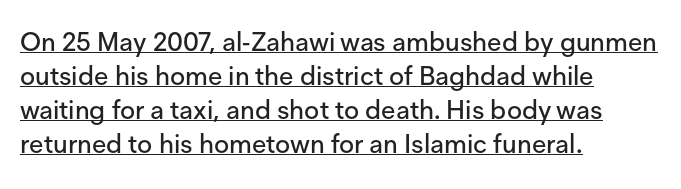
Vertical spacing — default. Letter spacing: default. The typesetter has applied underlining to the passage shown. The compositor pushed each line to the left boundary.
